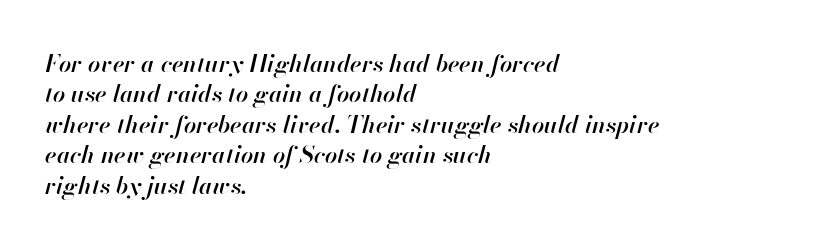
Q: Is the text bold? A: Semi-bold.
Q: Is the text italic (slanted)? A: Yes, it leans right by about 13 degrees.
Q: Is the text underlined? A: No.
Q: How is the paragraph aligned? A: Left-aligned.
Q: Is the spacing between letters normal or unusually wide? A: Normal.
Q: Is the spacing between lines tight, normal or loose? A: Normal.
